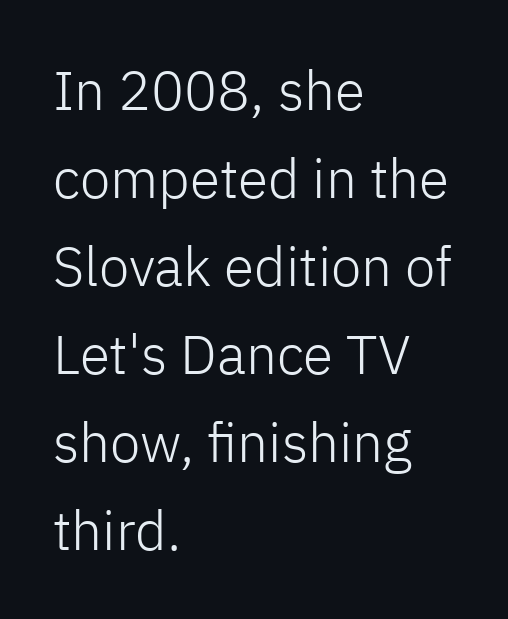
Honestly, the letter spacing is just normal — you wouldn't notice it. The font family rendered here belongs to the sans-serif group. You could not count columns in this text — the font is proportionally spaced. The baseline area is clear. Summary of vertical rhythm: regular, with standard interline spacing.
